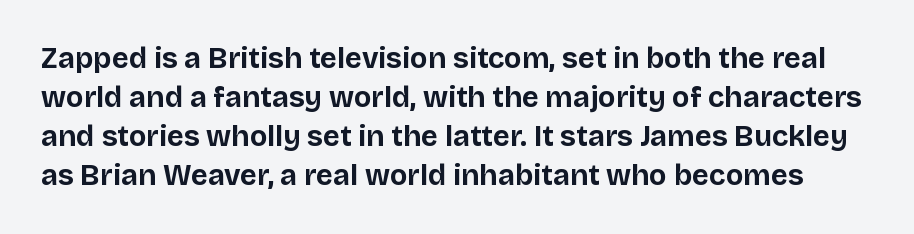
{"serif": "no", "italic": "no", "bold": "yes", "weight": "bold", "width": "normal", "stroke_contrast": "low", "x_height": "large", "monospaced": "no", "underline": "no", "line_spacing": "normal", "line_spacing_ratio": 1.34, "letter_spacing": "normal", "letter_spacing_em": 0.0, "glyph_px": 29}
